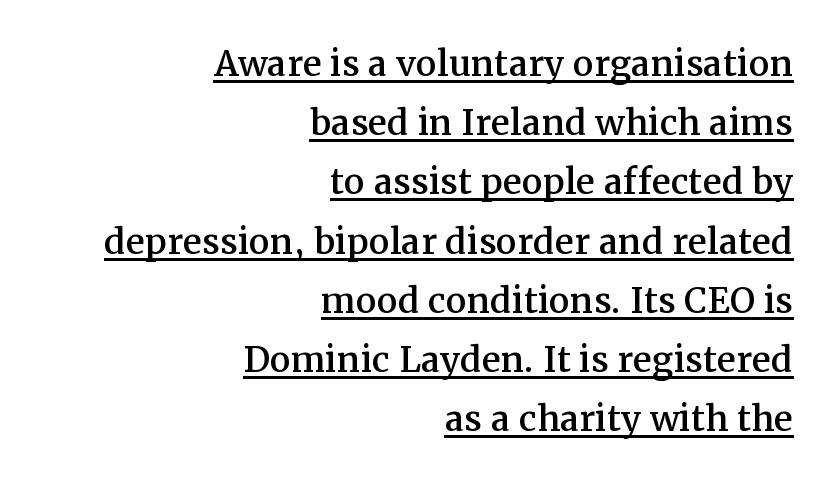
Q: Is the text italic (slanted)? A: No, it is upright.
Q: Is the typeface a serif or a sans-serif typeface? A: Serif.
Q: Is the text underlined? A: Yes.
Q: How is the paragraph aligned? A: Right-aligned.
Q: Is the spacing between letters normal or unusually wide? A: Normal.
Q: Is the spacing between lines tight, normal or loose? A: Normal.
Q: Width (condensed, normal, or wide)? A: Normal.
Q: Stroke contrast? A: Medium.
Q: x-height? A: Medium.
Q: Monospaced? A: No.
